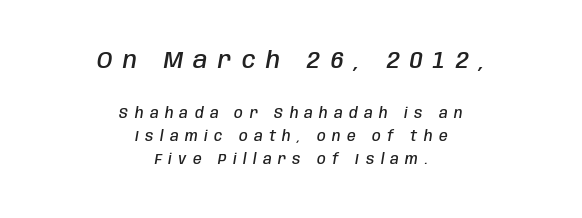
The image shows 23 px text type, italic (leaning right); set centered, normal line spacing (1.66x), unusually wide letter spacing (+0.46 em), not underlined; the first (top) block is 1.64x larger.
